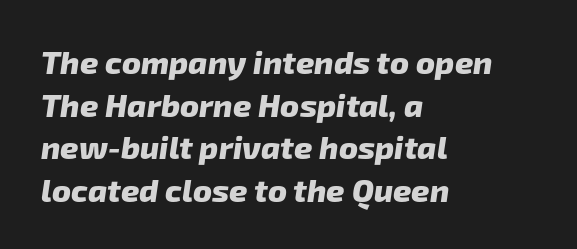
Varying glyph widths throughout — classic text-font behaviour. The type family on display is of the sans-serif kind. The setting favours the left margin, as ordinary paragraphs usually do. The zone under the glyphs is completely vacant.
